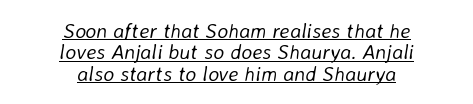
The image shows 21 px text type, italic (leaning right); set centered, tight line spacing (1.02x), normal letter spacing, underlined.
